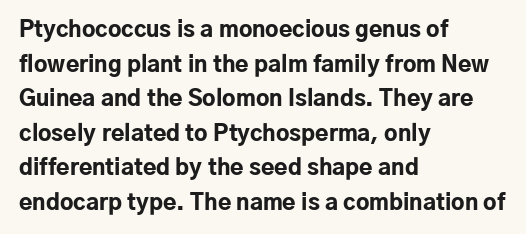
The image shows 22 px bold type, upright; set left-aligned, normal line spacing (1.57x), normal letter spacing, not underlined.
